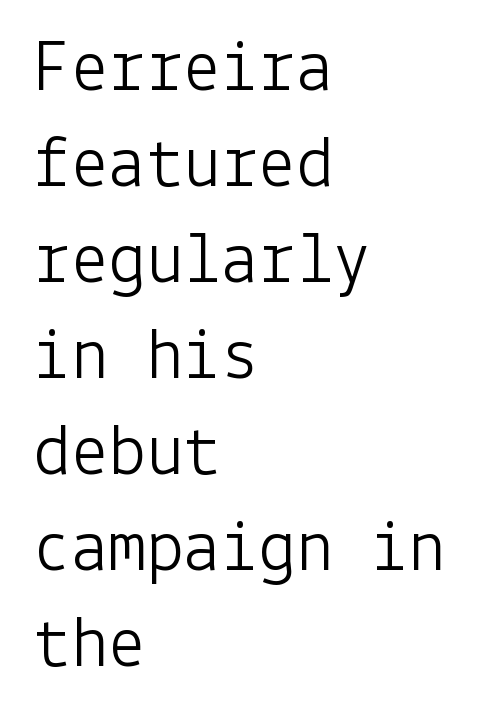
This sample keeps an unexceptional amount of space between lines. This sample uses plain, unmodified letter spacing. The typeface chosen for these lines omits serifs. The glyphs are unaccompanied by any horizontal stroke below them. Does the lettering tilt? It doesn't — this is upright.
